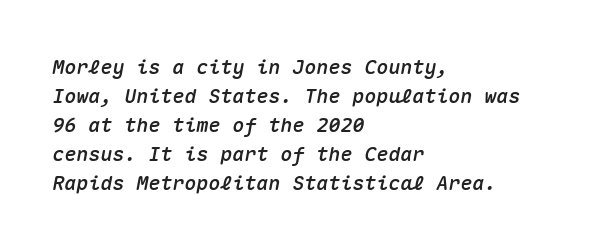
Q: Is the text italic (slanted)? A: Yes, it leans right by about 10 degrees.
Q: Is the text underlined? A: No.
Q: How is the paragraph aligned? A: Left-aligned.
Q: Is the spacing between letters normal or unusually wide? A: Normal.
Q: Is the spacing between lines tight, normal or loose? A: Normal.
